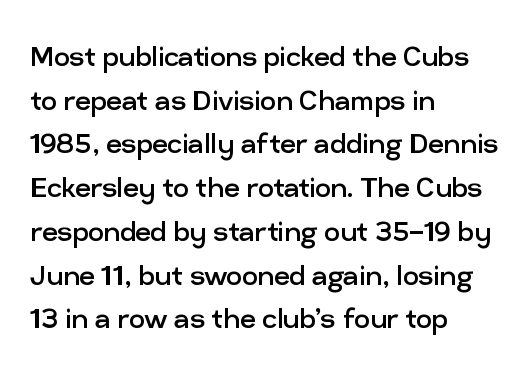
The image shows 35 px regular-weight sans-serif type, upright; set left-aligned, normal line spacing (1.25x), normal letter spacing, not underlined; low stroke contrast and a medium x-height.
